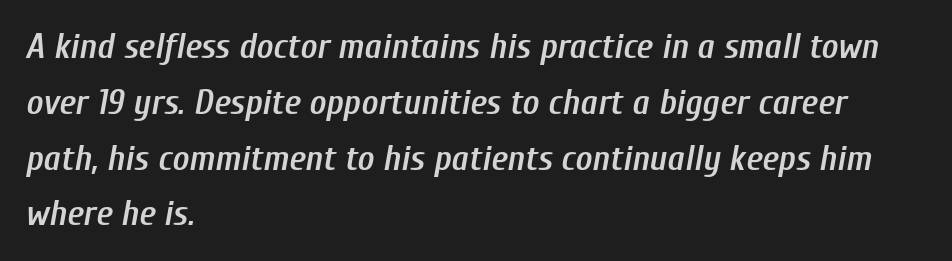
{"italic": "yes", "lean": "right", "slant_degrees": 10, "bold": "semi", "weight": "semibold", "width": "condensed", "stroke_contrast": "low", "x_height": "medium", "monospaced": "no", "underline": "no", "align": "left", "line_spacing": "normal", "line_spacing_ratio": 1.55, "letter_spacing": "normal", "letter_spacing_em": 0.0, "glyph_px": 36}
